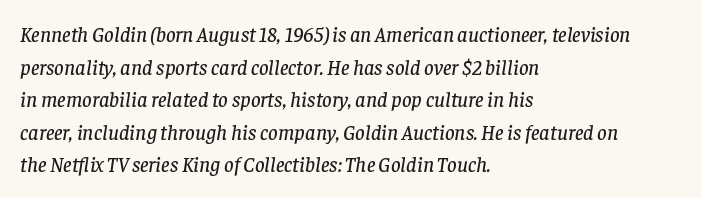
The image shows 21 px text type, italic (leaning right); set left-aligned, normal line spacing (1.55x), normal letter spacing, not underlined.
